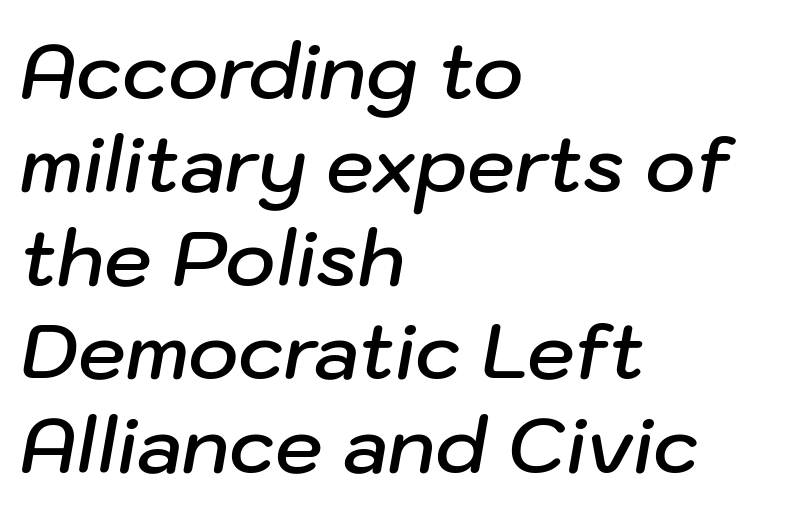
The image shows 76 px semibold type, italic (leaning right); set left-aligned, line spacing 1.23x, normal letter spacing, not underlined; low stroke contrast and a medium x-height.
